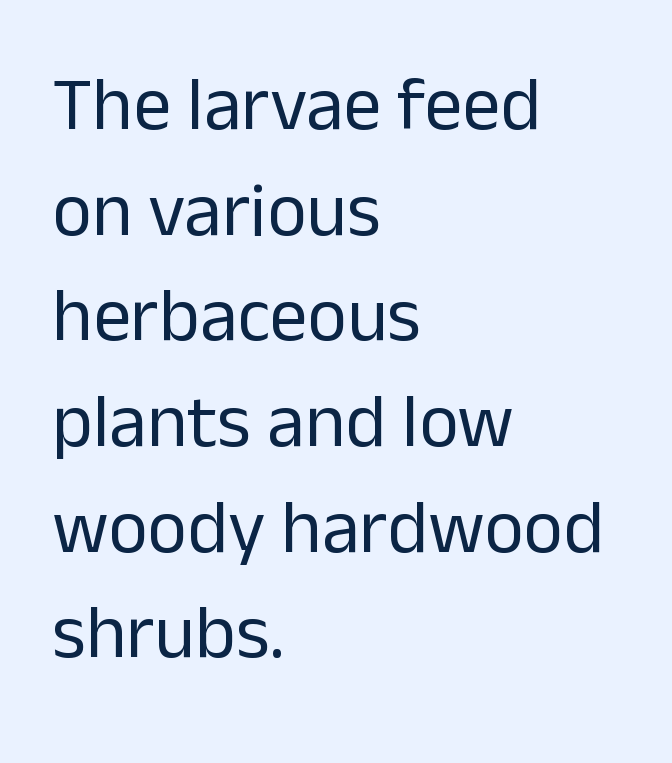
The image shows 76 px regular-weight sans-serif type, upright; set left-aligned, normal line spacing (1.39x), normal letter spacing, not underlined; low stroke contrast and a medium x-height.
